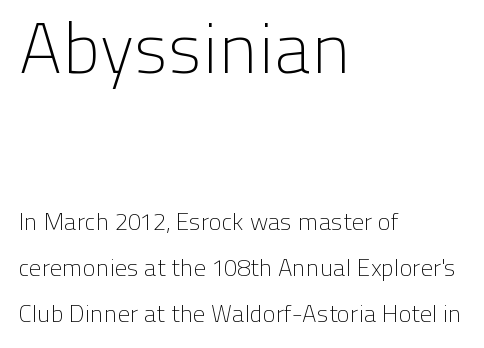
{"serif": "no", "italic": "no", "bold": "no", "weight": "light", "width": "normal", "stroke_contrast": "low", "x_height": "medium", "monospaced": "no", "underline": "no", "align": "left", "line_spacing": "loose", "line_spacing_ratio": 1.92, "letter_spacing": "normal", "letter_spacing_em": 0.0, "larger_block": "first", "size_ratio": 2.96, "glyph_px": 71}
